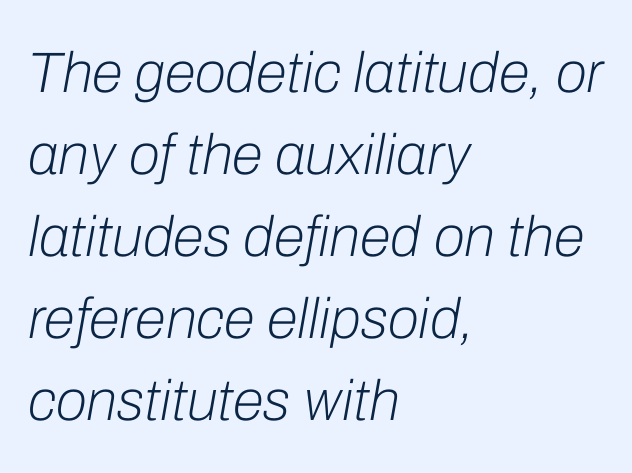
The image shows 57 px light type, italic (leaning right); set left-aligned, normal line spacing (1.44x), normal letter spacing, not underlined; low stroke contrast and a medium x-height.
